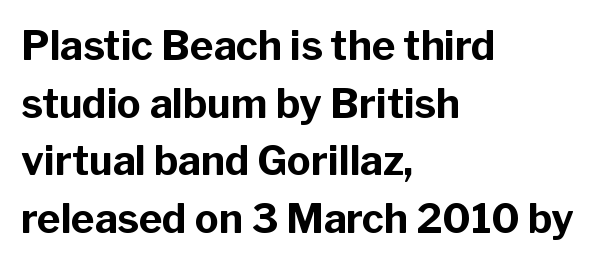
{"serif": "no", "italic": "no", "bold": "yes", "weight": "bold", "width": "normal", "stroke_contrast": "low", "x_height": "medium", "monospaced": "no", "underline": "no", "align": "left", "line_spacing": "normal", "line_spacing_ratio": 1.44, "letter_spacing": "normal", "letter_spacing_em": 0.0, "glyph_px": 40}
